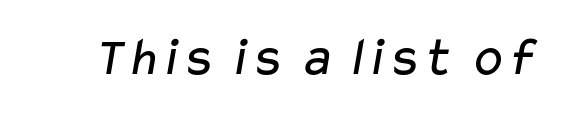
The image shows 55 px regular-weight, wide sans-serif type; set normal letter spacing, not underlined; low stroke contrast and a medium x-height.
